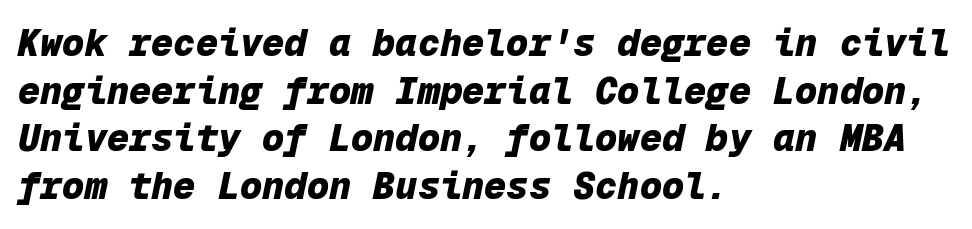
The image shows 37 px heavy type, italic (leaning right), monospaced; set left-aligned, normal line spacing (1.29x), normal letter spacing, not underlined; low stroke contrast and a medium x-height.
